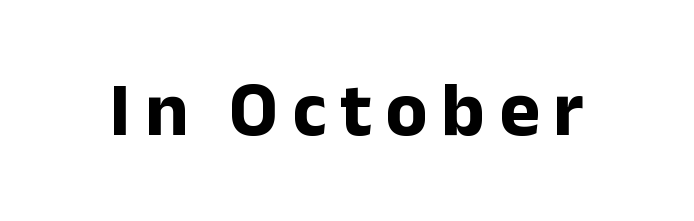
Unlike a traditional serif, this face leaves its strokes unadorned. Upright lettering throughout. Proportional: the letters do not fall into vertical columns. Emphasis by weight is at full strength: bold. Bare-footed words on every line.
